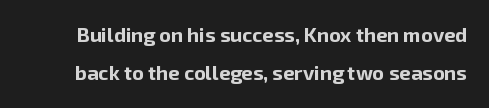
The image shows 20 px bold type, upright; set loose line spacing (1.91x), normal letter spacing, not underlined.
